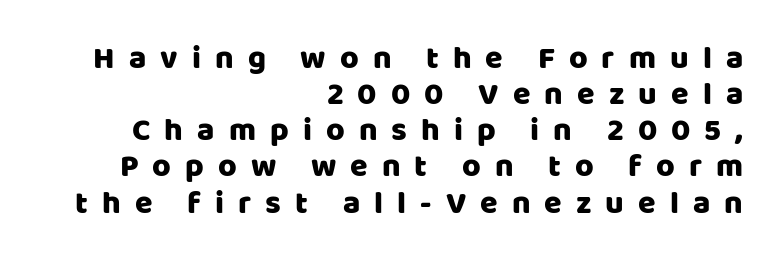
Q: Is the text italic (slanted)? A: No, it is upright.
Q: Is the typeface a serif or a sans-serif typeface? A: Sans-serif.
Q: Is the text underlined? A: No.
Q: How is the paragraph aligned? A: Right-aligned.
Q: Is the spacing between letters normal or unusually wide? A: Unusually wide.
Q: Is the spacing between lines tight, normal or loose? A: Tight.
Q: Width (condensed, normal, or wide)? A: Normal.
Q: Stroke contrast? A: Low.
Q: x-height? A: Large.
Q: Monospaced? A: No.
